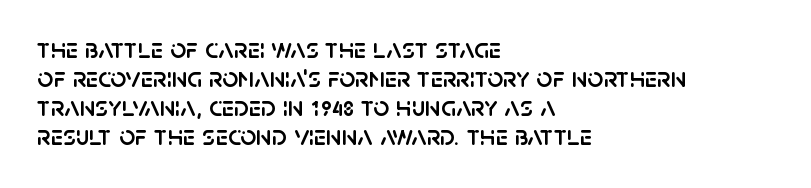
The image shows 28 px sans-serif type, upright; set left-aligned, tight line spacing (1.04x), normal letter spacing, not underlined; low stroke contrast and a large x-height.
